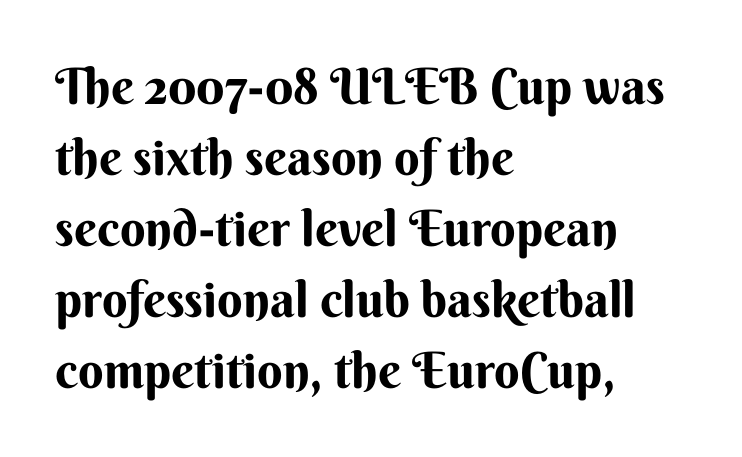
Q: Is the text bold? A: Yes.
Q: Is the text italic (slanted)? A: No, it is upright.
Q: Is the typeface a serif or a sans-serif typeface? A: Sans-serif.
Q: Is the text underlined? A: No.
Q: How is the paragraph aligned? A: Left-aligned.
Q: Is the spacing between letters normal or unusually wide? A: Normal.
Q: Is the spacing between lines tight, normal or loose? A: Normal.
Q: Width (condensed, normal, or wide)? A: Normal.
Q: Stroke contrast? A: Medium.
Q: x-height? A: Small.
Q: Monospaced? A: No.
